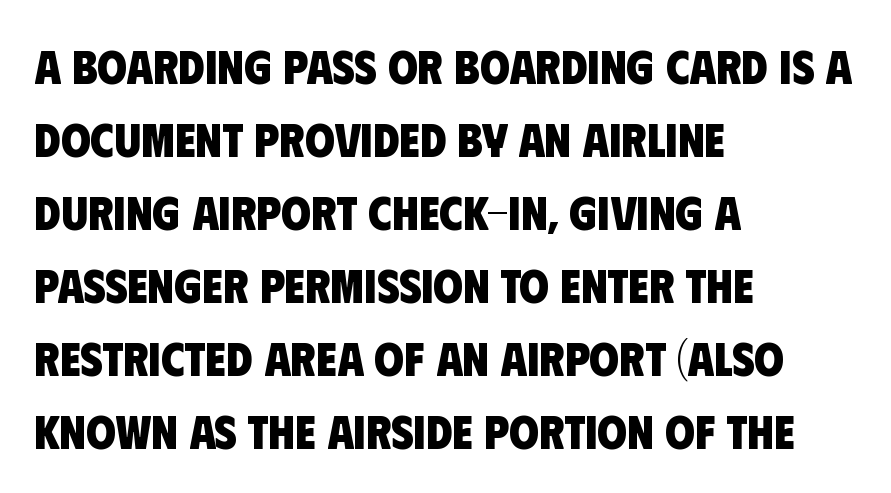
The image shows 48 px heavy, condensed sans-serif type; set left-aligned, normal line spacing (1.52x), normal letter spacing, not underlined; low stroke contrast and a large x-height.
